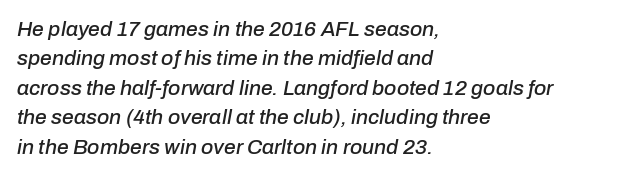
The image shows 21 px text type, italic (leaning right); set left-aligned, normal line spacing (1.4x), normal letter spacing, not underlined.
